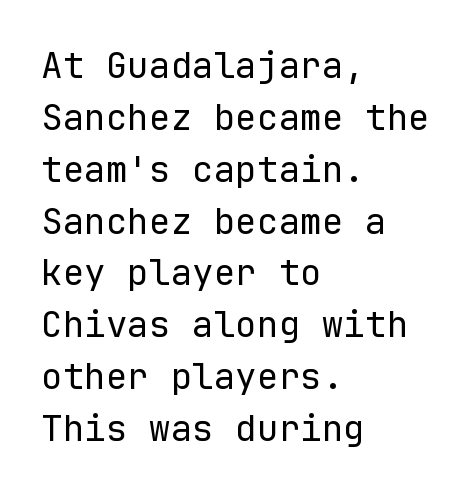
Q: Is the text bold? A: No.
Q: Is the text italic (slanted)? A: No, it is upright.
Q: Is the typeface a serif or a sans-serif typeface? A: Sans-serif.
Q: Is the text underlined? A: No.
Q: How is the paragraph aligned? A: Left-aligned.
Q: Is the spacing between letters normal or unusually wide? A: Normal.
Q: Is the spacing between lines tight, normal or loose? A: Normal.
Q: Width (condensed, normal, or wide)? A: Normal.
Q: Stroke contrast? A: Low.
Q: x-height? A: Medium.
Q: Monospaced? A: Yes.
